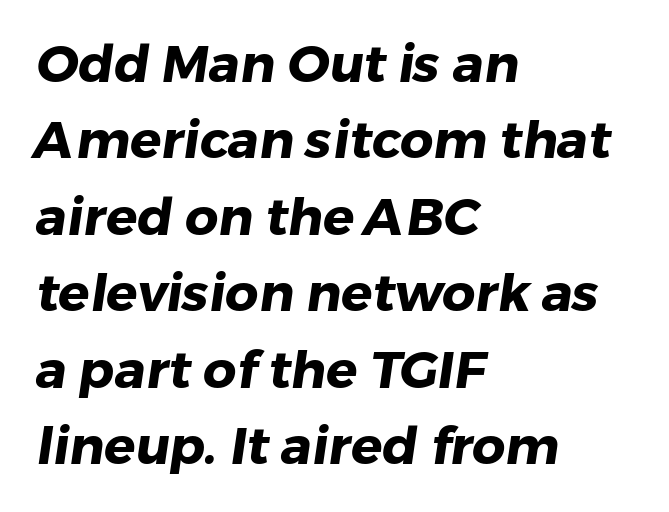
The image shows 52 px heavy sans-serif type; set left-aligned, normal line spacing (1.47x), normal letter spacing, not underlined; low stroke contrast and a medium x-height.
